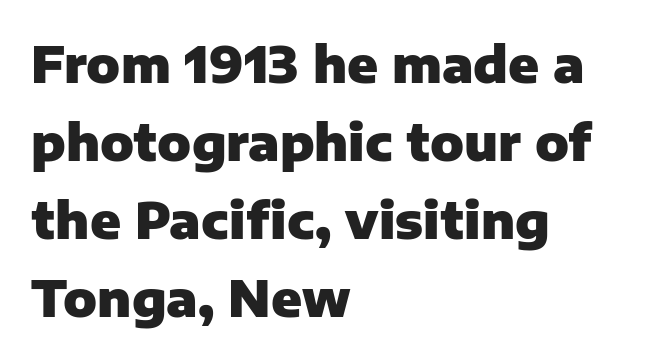
Q: Is the text bold? A: Yes.
Q: Is the text italic (slanted)? A: No, it is upright.
Q: Is the typeface a serif or a sans-serif typeface? A: Sans-serif.
Q: Is the text underlined? A: No.
Q: How is the paragraph aligned? A: Left-aligned.
Q: Is the spacing between letters normal or unusually wide? A: Normal.
Q: Is the spacing between lines tight, normal or loose? A: Normal.
Q: Width (condensed, normal, or wide)? A: Normal.
Q: Stroke contrast? A: Low.
Q: x-height? A: Medium.
Q: Monospaced? A: No.
